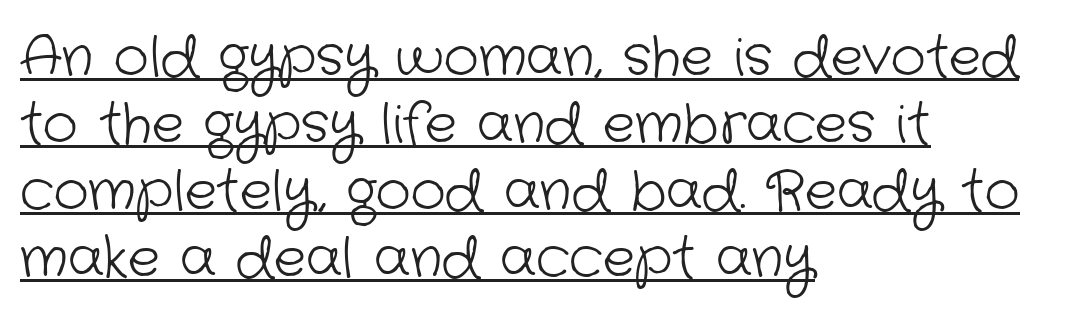
Every row of glyphs begins at an identical x-position on the left. To sum up the face: it is a sans, with no serifs. Underline: present. This rendering leaves character spacing at its baseline value. Stems here are at most as thick as an everyday book face.
